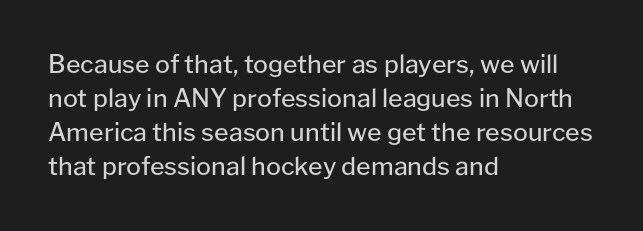
{"italic": "no", "bold": "no", "underline": "no", "align": "left", "line_spacing": "normal", "line_spacing_ratio": 1.36, "letter_spacing": "normal", "letter_spacing_em": 0.0, "glyph_px": 25}
